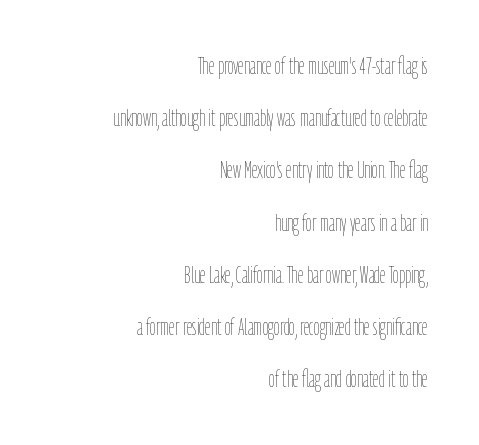
{"italic": "no", "bold": "no", "underline": "no", "align": "right", "line_spacing": "loose", "line_spacing_ratio": 2.27, "letter_spacing": "normal", "letter_spacing_em": 0.0, "glyph_px": 23}
